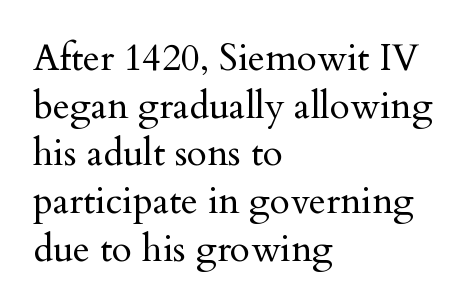
Old-style or modern, the face here clearly has serifs. The lines are quadded left. Unlike italic type, these characters show no tilt at all. Letters have the restrained weight of plain body copy at most.
